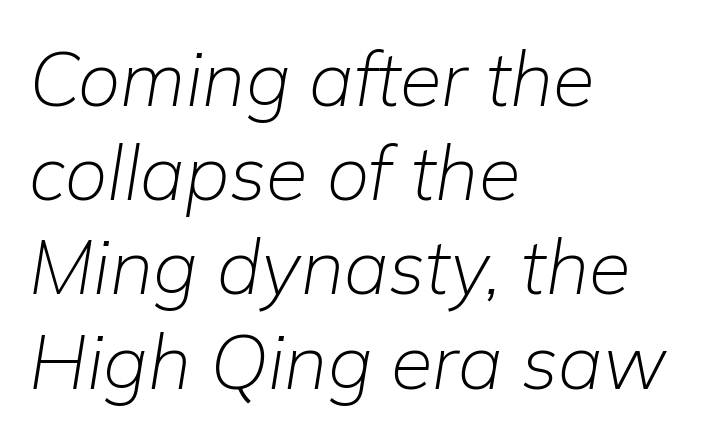
The image shows 76 px light type, italic (leaning right); set left-aligned, line spacing 1.24x, normal letter spacing, not underlined; low stroke contrast and a medium x-height.
